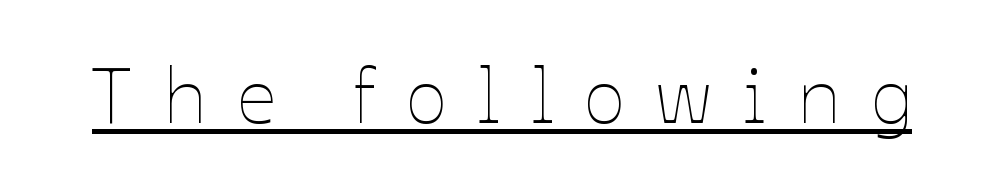
Characters remain perfectly vertical along every line. Bold? No — there's no thickening of the strokes. Caption: expanded tracking, letters set apart. Spacing verdict: proportional, widths tailored to each character. A continuous stroke trails under the words, as in a hyperlink.
